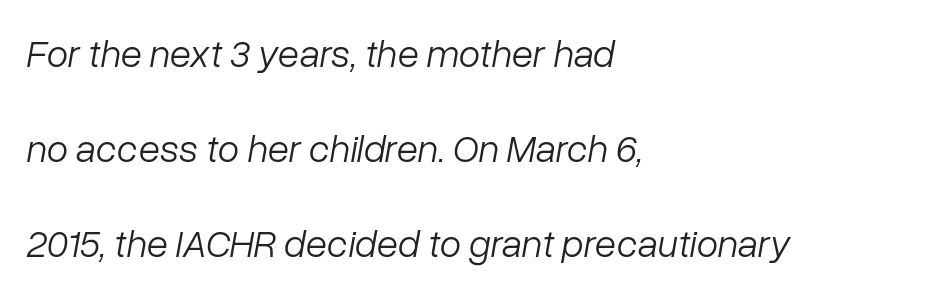
A clean baseline with only descenders dipping below it. Unbolded letterforms with no extra heft. Regarding leading, the lines here are spaced well apart. The paragraph has a hard left edge and a soft right edge. The passage shown is typed in a proportional face where columns would drift.
